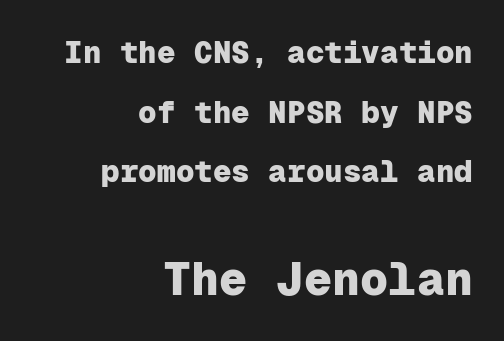
These lines are set flush right with a ragged left edge. Check the space under the baseline: it is left empty. Does the bottom block carry the larger type? Yes, it does. The horizontal fit of the characters is conventional and even. These lines carry a lot of weight — the face is fully bold.
